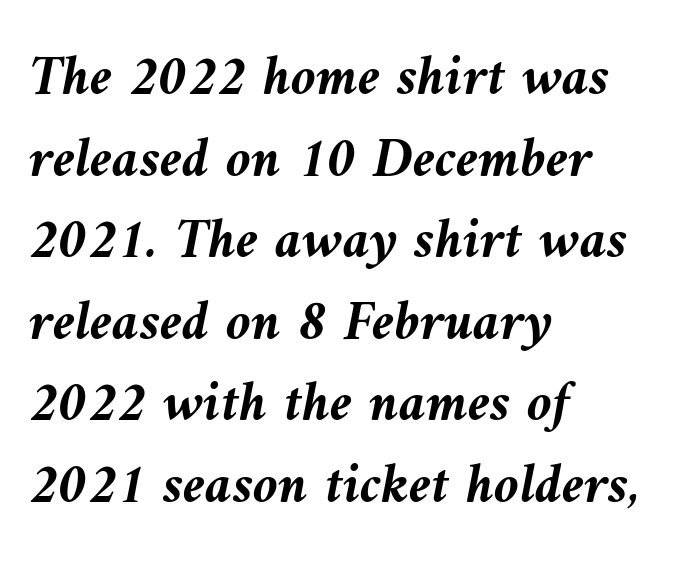
{"italic": "yes", "lean": "left", "slant_degrees": 9, "bold": "yes", "weight": "semibold", "width": "normal", "stroke_contrast": "medium", "x_height": "medium", "monospaced": "no", "underline": "no", "align": "left", "line_spacing": "normal", "line_spacing_ratio": 1.43, "letter_spacing": "normal", "letter_spacing_em": 0.0, "glyph_px": 57}
